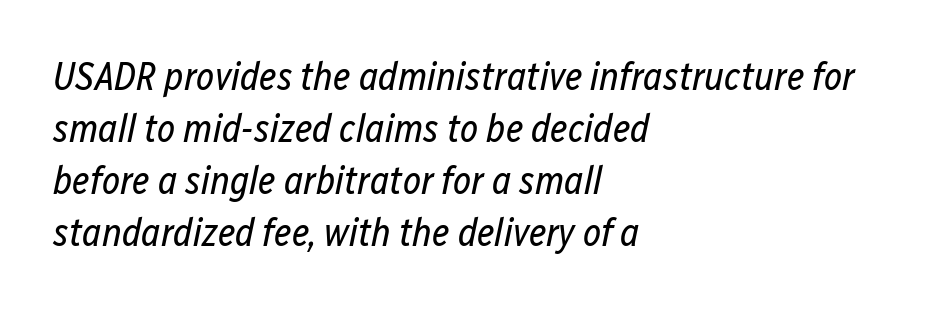
The glyphs look as if they've been sheared to an angle. This is not heavy type; no bold has been used. Underlining? Definitely not there. The letters sit at their default tracking, neither squeezed nor spread.
